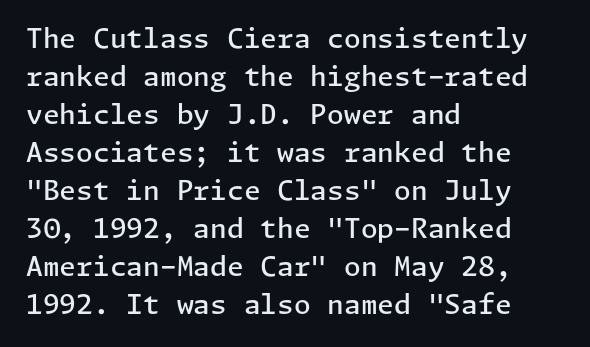
Q: Is the text bold? A: Semi-bold.
Q: Is the text italic (slanted)? A: No, it is upright.
Q: Is the text underlined? A: No.
Q: How is the paragraph aligned? A: Left-aligned.
Q: Is the spacing between letters normal or unusually wide? A: Normal.
Q: Is the spacing between lines tight, normal or loose? A: Normal.
